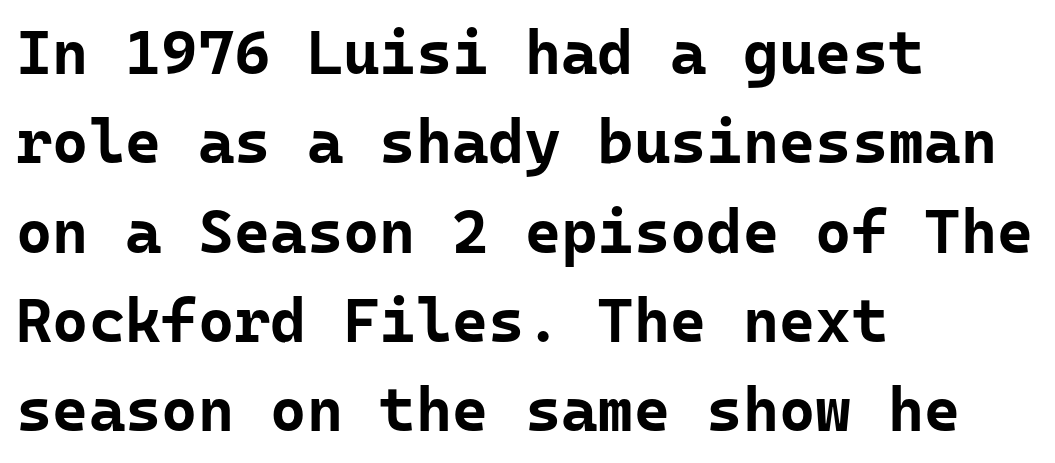
Underlining? Definitely not there. The letters stand upright; this is a roman face. To sum up the face: it is a sans, with no serifs. Students, this is bold: see how much ink each stroke carries. Students, observe: this is what conventionally led text looks like.
